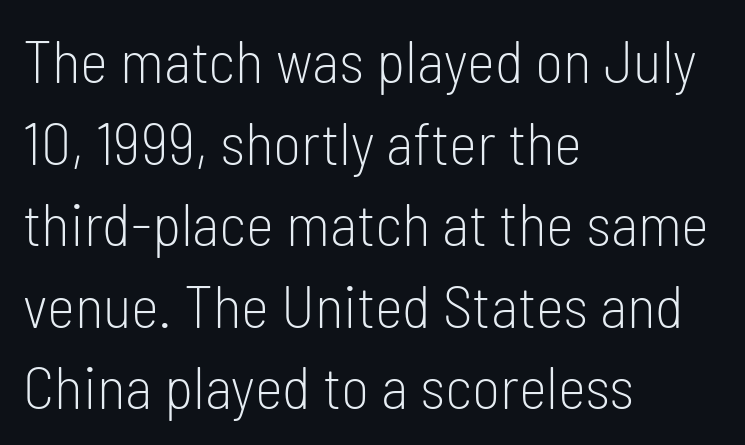
The image shows 60 px light, condensed sans-serif type, upright; set left-aligned, normal line spacing (1.36x), normal letter spacing, not underlined; low stroke contrast and a medium x-height.
